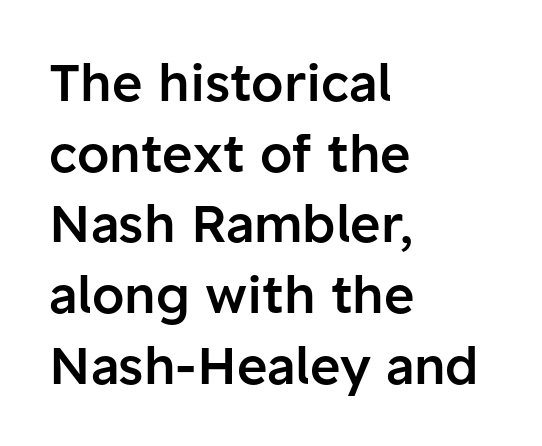
Q: Is the text bold? A: Semi-bold.
Q: Is the text italic (slanted)? A: No, it is upright.
Q: Is the typeface a serif or a sans-serif typeface? A: Sans-serif.
Q: Is the text underlined? A: No.
Q: How is the paragraph aligned? A: Left-aligned.
Q: Is the spacing between letters normal or unusually wide? A: Normal.
Q: Is the spacing between lines tight, normal or loose? A: Normal.
Q: Width (condensed, normal, or wide)? A: Normal.
Q: Stroke contrast? A: Low.
Q: x-height? A: Medium.
Q: Monospaced? A: No.
